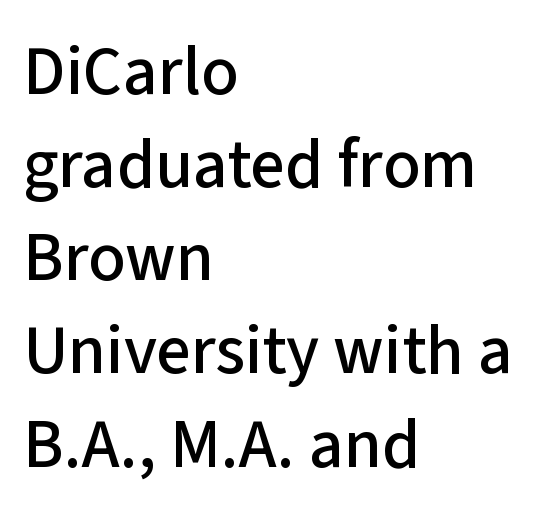
{"serif": "no", "italic": "no", "width": "normal", "stroke_contrast": "low", "x_height": "medium", "monospaced": "no", "underline": "no", "align": "left", "line_spacing": "normal", "line_spacing_ratio": 1.35, "letter_spacing": "normal", "letter_spacing_em": 0.0, "glyph_px": 69}
